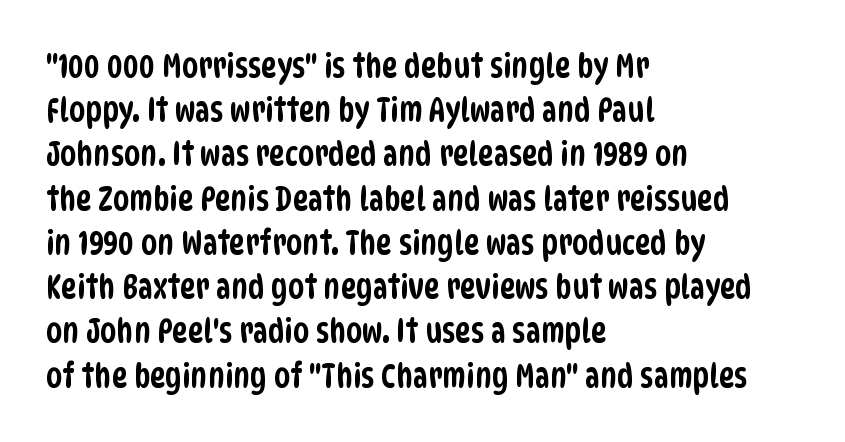
Q: Is the typeface a serif or a sans-serif typeface? A: Sans-serif.
Q: Is the text underlined? A: No.
Q: How is the paragraph aligned? A: Left-aligned.
Q: Is the spacing between letters normal or unusually wide? A: Normal.
Q: Is the spacing between lines tight, normal or loose? A: Normal.
Q: Width (condensed, normal, or wide)? A: Condensed.
Q: Stroke contrast? A: Low.
Q: x-height? A: Large.
Q: Monospaced? A: No.
